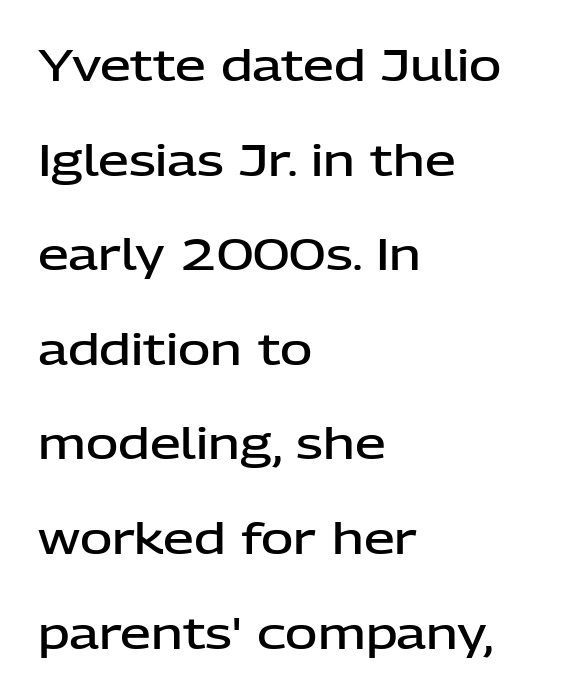
{"serif": "no", "italic": "no", "bold": "semi", "weight": "semibold", "width": "normal", "stroke_contrast": "low", "x_height": "medium", "monospaced": "no", "underline": "no", "align": "left", "line_spacing": "loose", "line_spacing_ratio": 2.15, "letter_spacing": "normal", "letter_spacing_em": 0.0, "glyph_px": 44}
